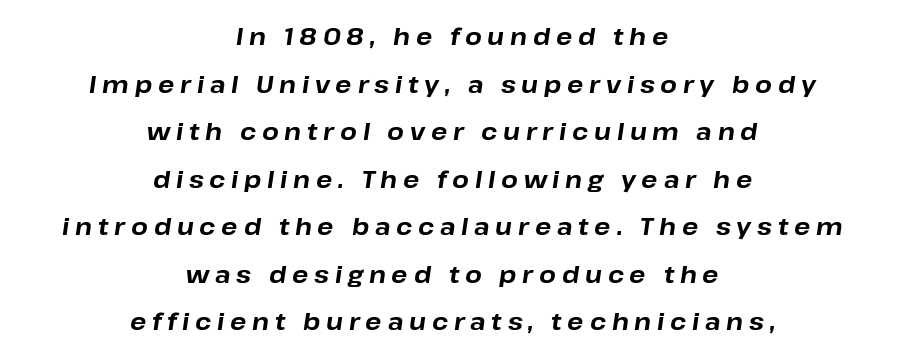
Q: Is the text bold? A: Yes.
Q: Is the text italic (slanted)? A: Yes, it leans right by about 8 degrees.
Q: Is the text underlined? A: No.
Q: How is the paragraph aligned? A: Centered.
Q: Is the spacing between letters normal or unusually wide? A: Unusually wide.
Q: Is the spacing between lines tight, normal or loose? A: Loose.
